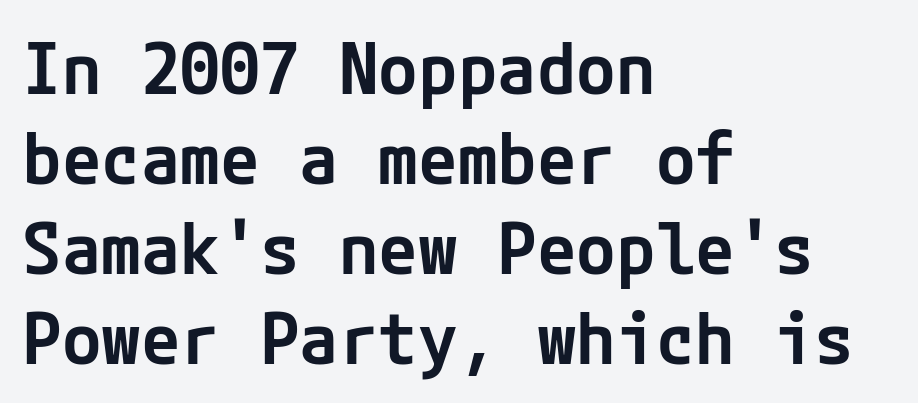
{"serif": "no", "italic": "no", "bold": "semi", "weight": "semibold", "width": "normal", "stroke_contrast": "low", "x_height": "medium", "underline": "no", "align": "left", "line_spacing": "normal", "line_spacing_ratio": 1.25, "letter_spacing": "normal", "letter_spacing_em": 0.0, "glyph_px": 72}
